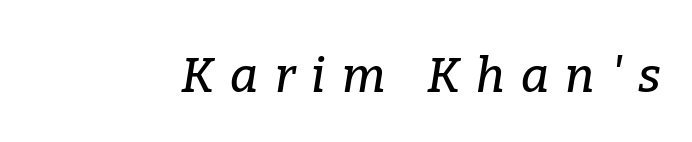
Q: Is the text italic (slanted)? A: Yes, it leans right by about 9 degrees.
Q: Is the typeface a serif or a sans-serif typeface? A: Serif.
Q: Is the text underlined? A: No.
Q: Is the spacing between letters normal or unusually wide? A: Unusually wide.
Q: Width (condensed, normal, or wide)? A: Normal.
Q: Stroke contrast? A: Low.
Q: x-height? A: Medium.
Q: Monospaced? A: No.
